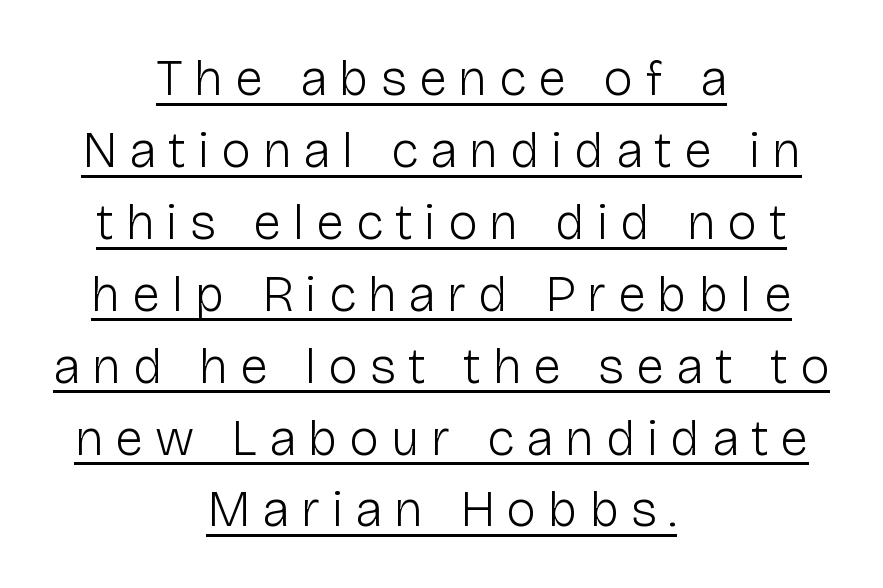
Compared with a flush-left layout, this one balances lines on the center instead. Looks like regular typesetting: each glyph gets only the width it needs. Unlike italic type, these characters show no tilt at all. A baseline rule has been typeset under these characters. This sample uses expanded letter spacing, leaving extra air between glyphs.
